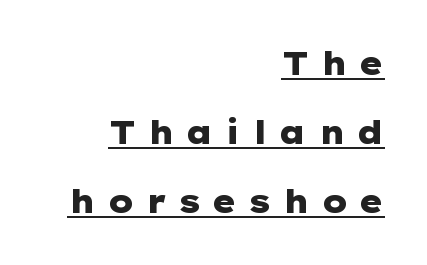
The image shows 32 px heavy, wide sans-serif type, upright; set right-aligned, loose line spacing (2.16x), unusually wide letter spacing (+0.34 em), underlined; low stroke contrast and a medium x-height.
